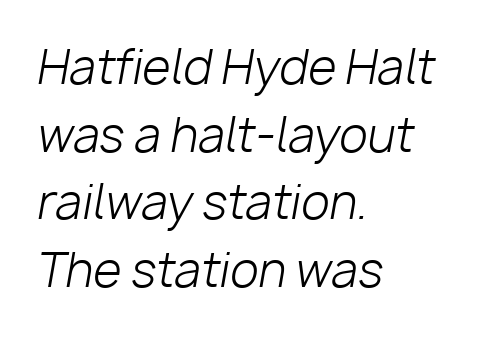
Q: Is the text bold? A: No.
Q: Is the text italic (slanted)? A: Yes, it leans right by about 10 degrees.
Q: Is the text underlined? A: No.
Q: How is the paragraph aligned? A: Left-aligned.
Q: Is the spacing between letters normal or unusually wide? A: Normal.
Q: Is the spacing between lines tight, normal or loose? A: Normal.
Q: Width (condensed, normal, or wide)? A: Normal.
Q: Stroke contrast? A: Low.
Q: x-height? A: Medium.
Q: Monospaced? A: No.
